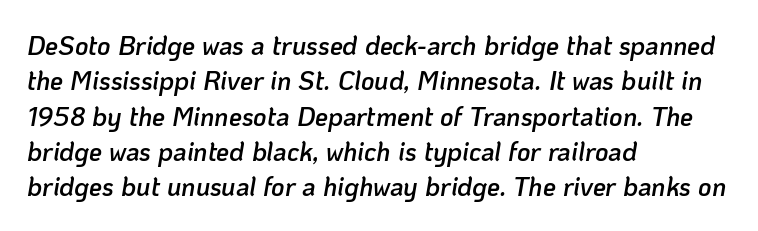
Decoration check: the copy has no underline. The paragraph shown leans on its left margin. How are the letters spaced? Ordinarily, with no added tracking. How heavy is the stroke? Medium-heavy — a semibold, shy of bold. Compared with typical paragraphs, the rows here are spaced about the same.
